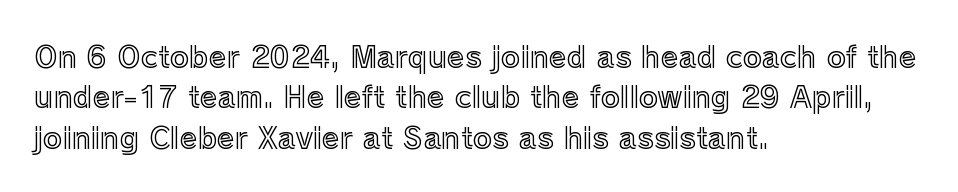
Q: Is the text italic (slanted)? A: No, it is upright.
Q: Is the text underlined? A: No.
Q: How is the paragraph aligned? A: Left-aligned.
Q: Is the spacing between letters normal or unusually wide? A: Normal.
Q: Is the spacing between lines tight, normal or loose? A: Normal.
Q: Width (condensed, normal, or wide)? A: Normal.
Q: x-height? A: Medium.
Q: Monospaced? A: No.
